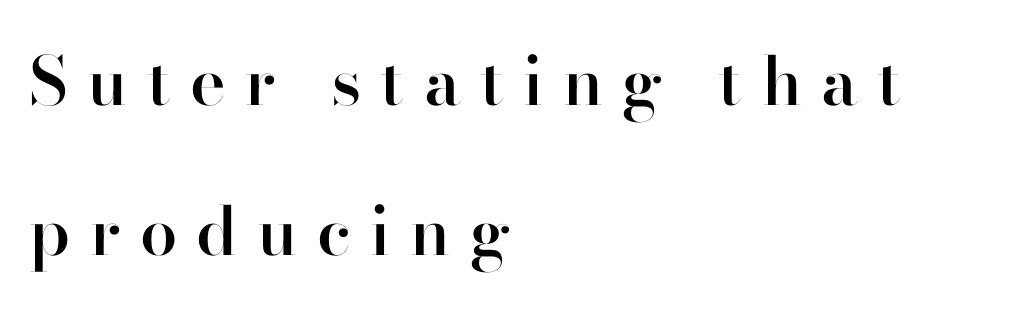
Baseline-to-baseline distance is far greater than the letter height. The designer went with a sans here, leaving each stem footless. Between one letter and the next there's a generous, obvious gap. Every character sits straight up, as roman type does. Underlining? Definitely not there. The typesetting leans somewhat heavy: a semibold.
